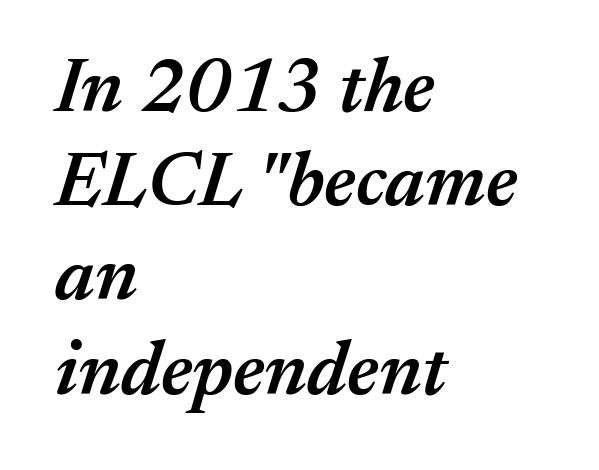
Q: Is the text bold? A: Semi-bold.
Q: Is the text italic (slanted)? A: Yes, it leans right by about 17 degrees.
Q: Is the text underlined? A: No.
Q: How is the paragraph aligned? A: Left-aligned.
Q: Is the spacing between letters normal or unusually wide? A: Normal.
Q: Width (condensed, normal, or wide)? A: Normal.
Q: Stroke contrast? A: Medium.
Q: x-height? A: Medium.
Q: Monospaced? A: No.
